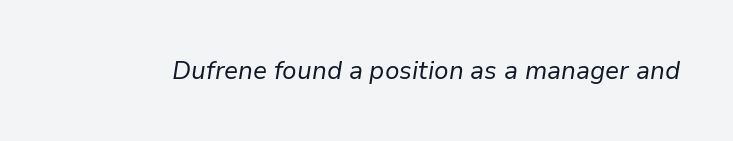
{"italic": "yes", "lean": "right", "slant_degrees": 9, "bold": "no", "underline": "no", "letter_spacing": "normal", "letter_spacing_em": 0.0, "glyph_px": 25}
